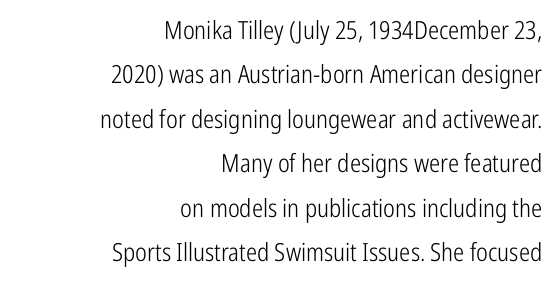
The foot of each line stays bare and open. These lines are set flush right with a ragged left edge. The letters stand upright; this is a roman face. Here the glyphs are tracked normally, forming tight word shapes. No letter is thick-stroked: the sample isn't bold.
